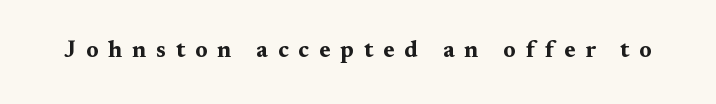
The image shows 23 px bold type, upright; set unusually wide letter spacing (+0.43 em), not underlined.
